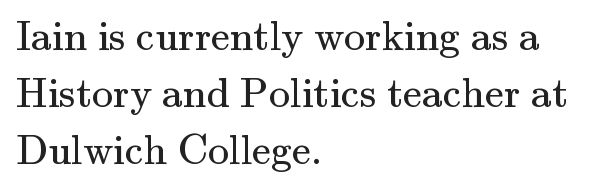
The image shows 42 px regular-weight serif type, upright; set left-aligned, normal line spacing (1.36x), normal letter spacing, not underlined; medium stroke contrast and a small x-height.
